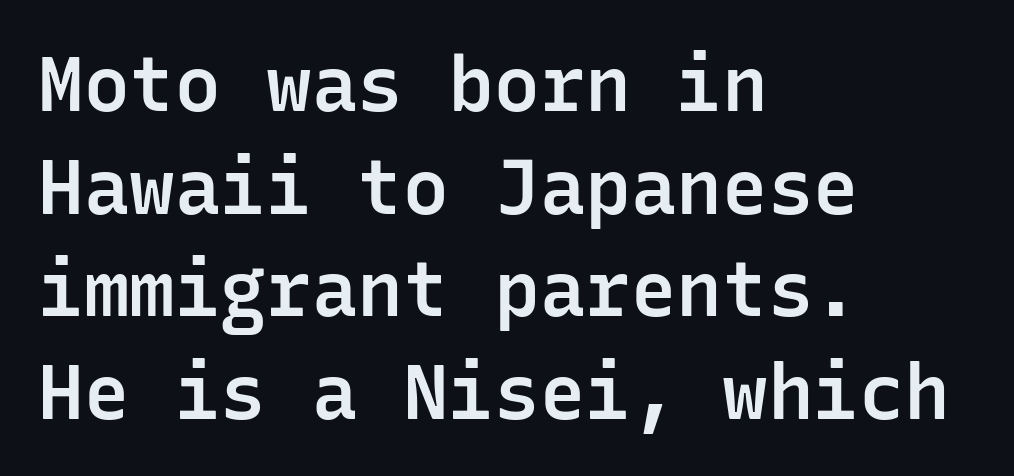
Nobody drew a line under any word here. The axis of the letterforms is exactly vertical. Teacher's note: observe the even left margin — that is flush-left alignment. A typesetter would call this leading conventional body-copy spacing. These lines are rendered in a fixed-pitch font. Firm but not heavy-handed strokes: this text is semibold.
